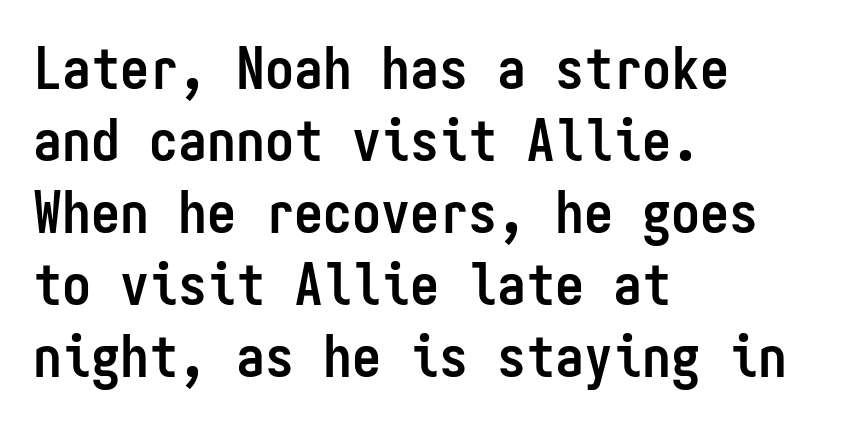
Spacing verdict: monospaced, one width for all characters. The space beneath each line is pristine and unruled. Strokes here are thick enough to call this a true bold. Standard letterfit; no display-style spreading of the glyphs. The typography opts for an upright posture over an oblique one.
